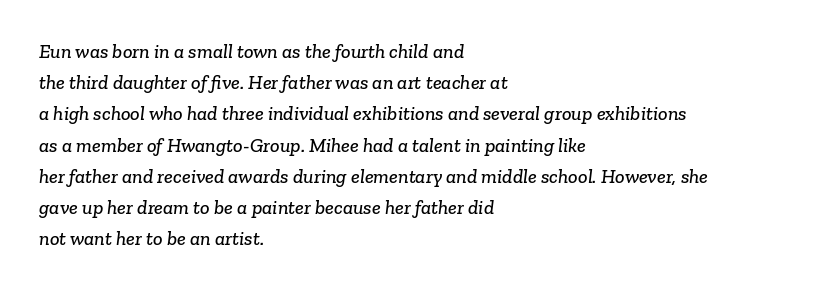
Q: Is the text underlined? A: No.
Q: How is the paragraph aligned? A: Left-aligned.
Q: Is the spacing between letters normal or unusually wide? A: Normal.
Q: Is the spacing between lines tight, normal or loose? A: Normal.
